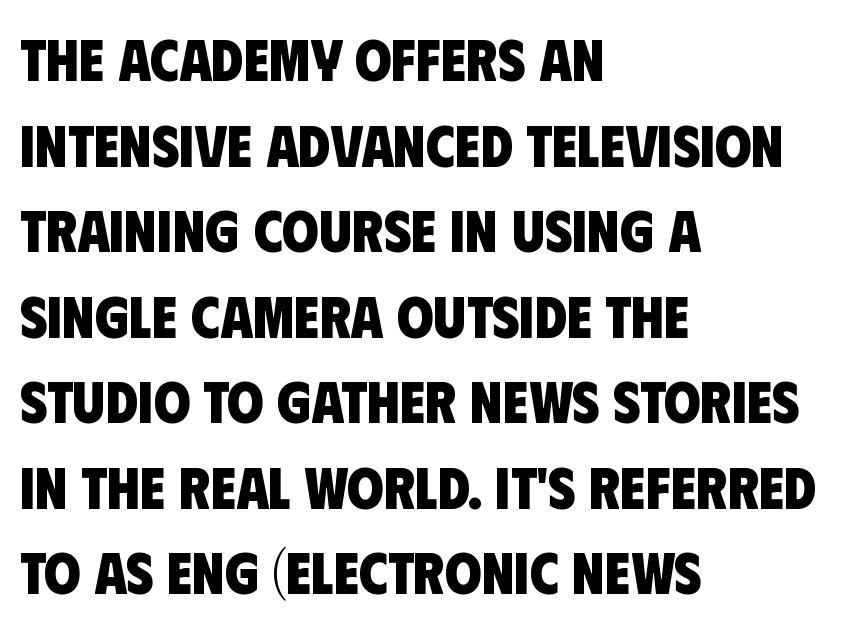
Q: Is the text bold? A: Yes.
Q: Is the typeface a serif or a sans-serif typeface? A: Sans-serif.
Q: Is the text underlined? A: No.
Q: How is the paragraph aligned? A: Left-aligned.
Q: Is the spacing between letters normal or unusually wide? A: Normal.
Q: Is the spacing between lines tight, normal or loose? A: Normal.
Q: Width (condensed, normal, or wide)? A: Condensed.
Q: Stroke contrast? A: Low.
Q: x-height? A: Large.
Q: Monospaced? A: No.
